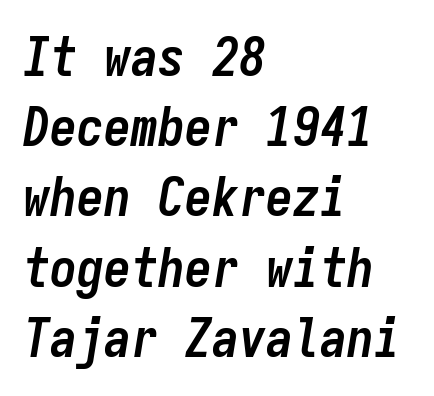
{"italic": "yes", "lean": "right", "slant_degrees": 9, "bold": "yes", "weight": "semibold", "width": "condensed", "stroke_contrast": "low", "x_height": "medium", "monospaced": "yes", "underline": "no", "align": "left", "line_spacing": "normal", "line_spacing_ratio": 1.3, "letter_spacing": "normal", "letter_spacing_em": 0.0, "glyph_px": 54}
